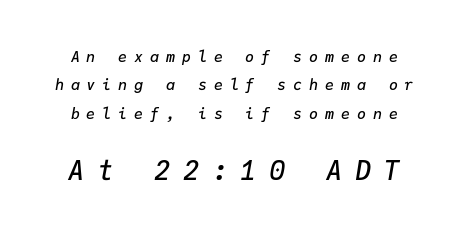
Q: Is the text bold? A: Semi-bold.
Q: Is the text italic (slanted)? A: Yes, it leans right by about 9 degrees.
Q: Is the text underlined? A: No.
Q: Is the spacing between letters normal or unusually wide? A: Unusually wide.
Q: Is the spacing between lines tight, normal or loose? A: Loose.
Q: Which block of text is set in a larger size, the first (top) or the second (bottom)? A: The second (bottom) one.
